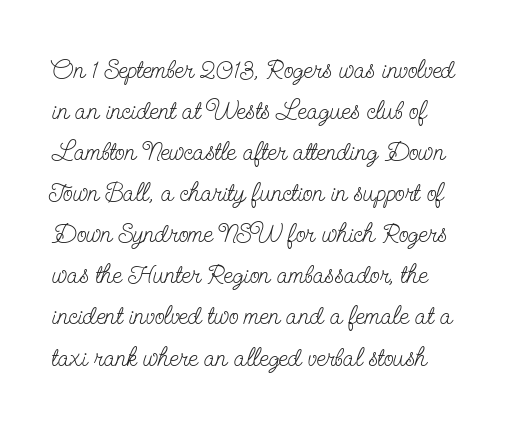
The image shows 26 px text type; set normal line spacing (1.58x), normal letter spacing, not underlined.
